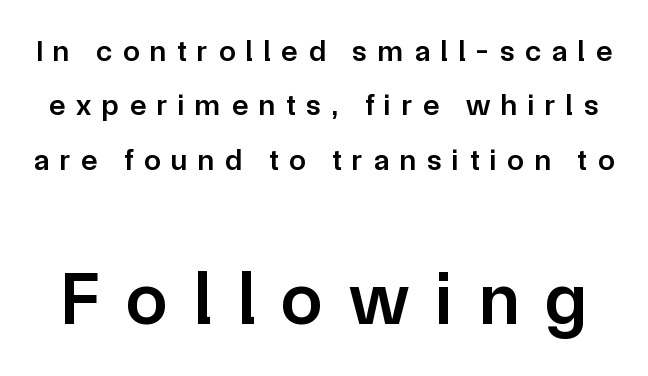
{"serif": "no", "italic": "no", "bold": "semi", "weight": "semibold", "width": "normal", "stroke_contrast": "low", "x_height": "medium", "monospaced": "no", "underline": "no", "line_spacing_ratio": 1.81, "letter_spacing": "wide", "letter_spacing_em": 0.36, "larger_block": "second", "size_ratio": 2.47, "glyph_px": 74}
